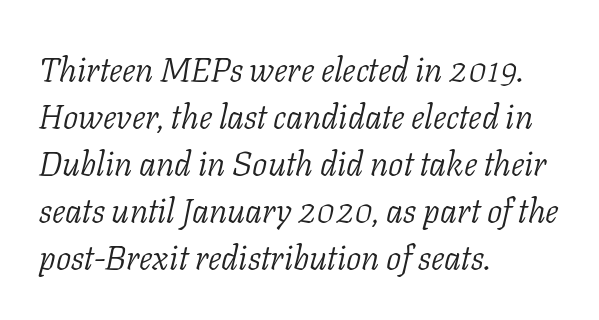
Q: Is the text bold? A: No.
Q: Is the text italic (slanted)? A: Yes, it leans right by about 11 degrees.
Q: Is the typeface a serif or a sans-serif typeface? A: Serif.
Q: Is the text underlined? A: No.
Q: How is the paragraph aligned? A: Left-aligned.
Q: Is the spacing between letters normal or unusually wide? A: Normal.
Q: Is the spacing between lines tight, normal or loose? A: Normal.
Q: Width (condensed, normal, or wide)? A: Normal.
Q: Stroke contrast? A: Low.
Q: x-height? A: Medium.
Q: Monospaced? A: No.
